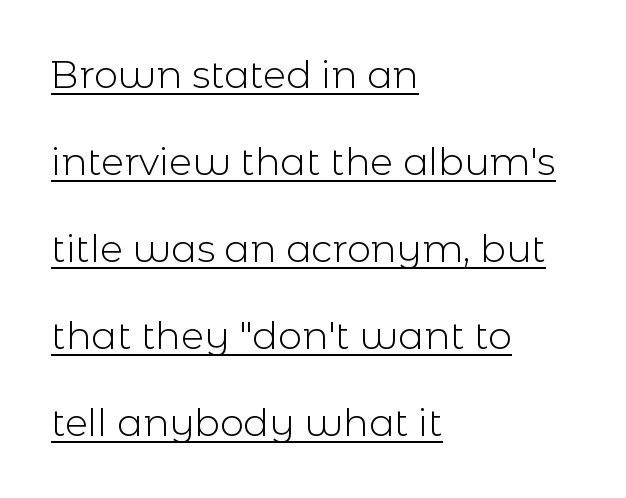
Whoever set this chose breathing room over compactness in the vertical rhythm. These lines are composed in type without serifs. Each stroke keeps to a modest, everyday thickness or less. Ascenders rise straight up at ninety degrees.
